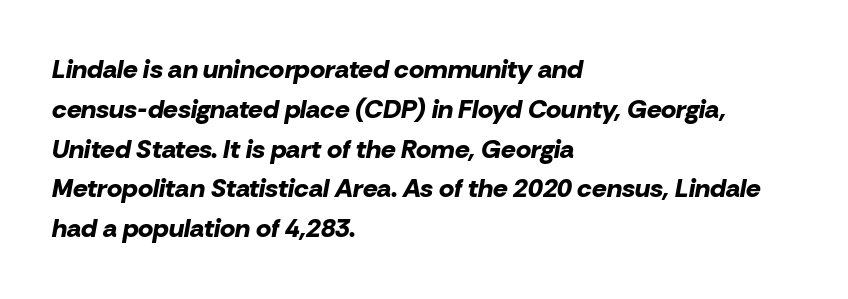
Q: Is the text bold? A: Yes.
Q: Is the text italic (slanted)? A: Yes, it leans right by about 10 degrees.
Q: Is the text underlined? A: No.
Q: How is the paragraph aligned? A: Left-aligned.
Q: Is the spacing between letters normal or unusually wide? A: Normal.
Q: Is the spacing between lines tight, normal or loose? A: Normal.
